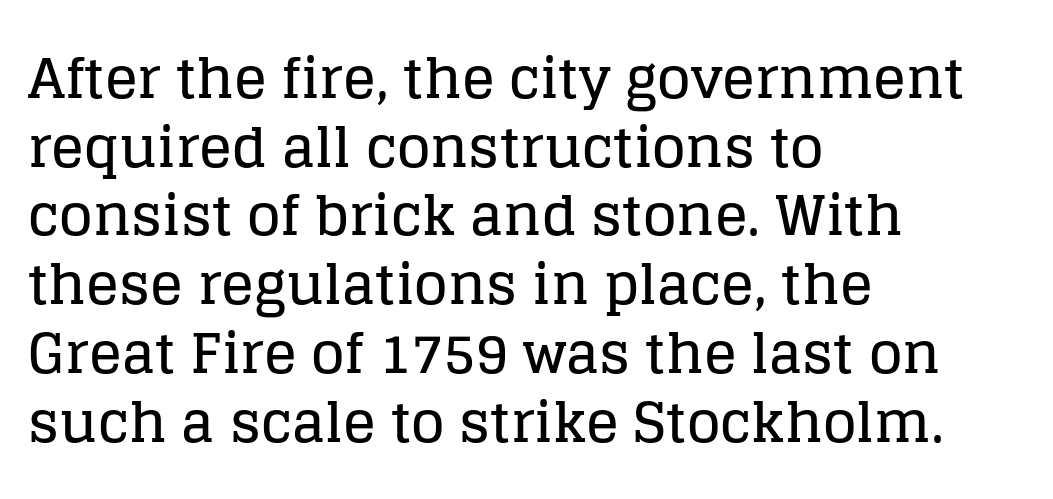
The image shows 55 px serif type, upright; set left-aligned, normal line spacing (1.25x), normal letter spacing, not underlined; low stroke contrast and a large x-height.
